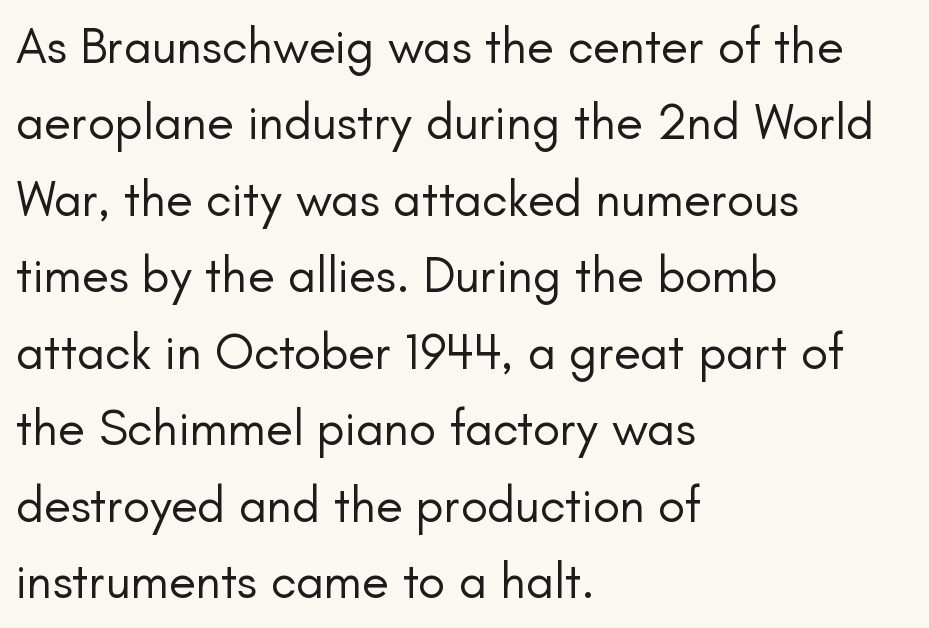
{"serif": "no", "italic": "no", "bold": "no", "weight": "regular", "width": "normal", "stroke_contrast": "low", "x_height": "small", "monospaced": "no", "underline": "no", "align": "left", "line_spacing": "normal", "line_spacing_ratio": 1.53, "letter_spacing": "normal", "letter_spacing_em": 0.0, "glyph_px": 50}
